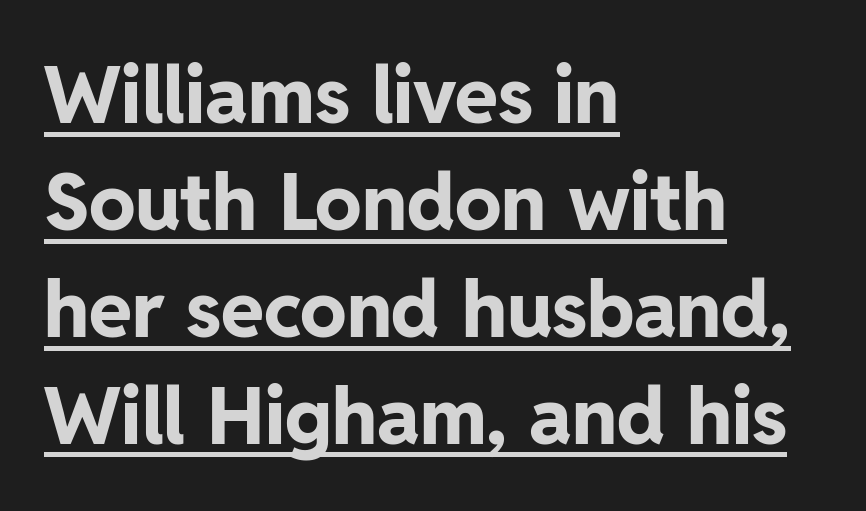
{"serif": "no", "italic": "no", "bold": "yes", "weight": "bold", "width": "normal", "stroke_contrast": "low", "x_height": "medium", "monospaced": "no", "underline": "yes", "align": "left", "line_spacing": "normal", "line_spacing_ratio": 1.37, "letter_spacing": "normal", "letter_spacing_em": 0.0, "glyph_px": 78}
